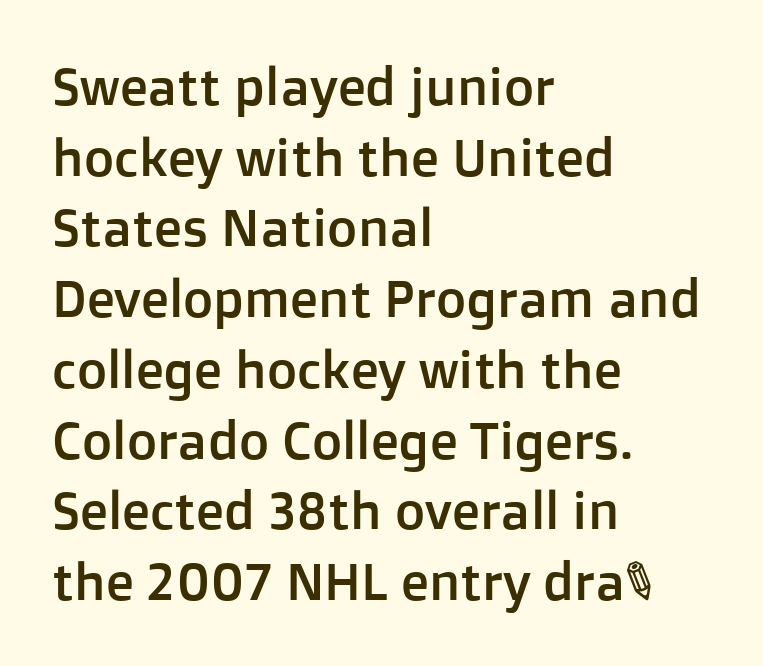
Q: Is the text italic (slanted)? A: No, it is upright.
Q: Is the typeface a serif or a sans-serif typeface? A: Sans-serif.
Q: Is the text underlined? A: No.
Q: How is the paragraph aligned? A: Left-aligned.
Q: Is the spacing between letters normal or unusually wide? A: Normal.
Q: Is the spacing between lines tight, normal or loose? A: Normal.
Q: Width (condensed, normal, or wide)? A: Normal.
Q: Stroke contrast? A: Low.
Q: x-height? A: Medium.
Q: Monospaced? A: No.
